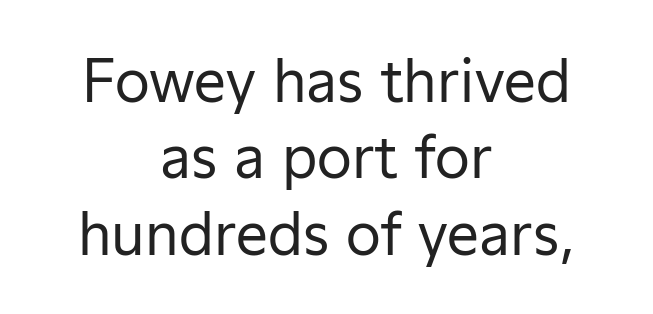
You can tell from the bare stems that sans-serif type was used. The font's upright variant was chosen for this text. Do the characters align in a grid? No, the font is proportional. The string is rendered with underlining switched off.
